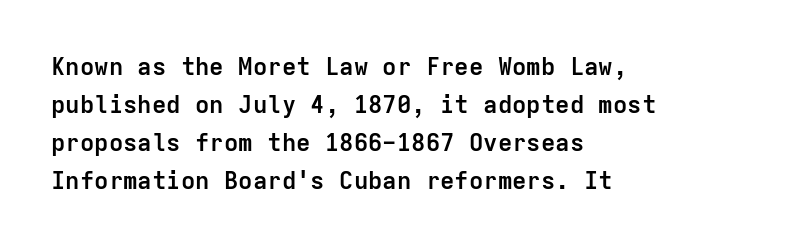
Any mark beneath the type? The region is blank. The letters stand upright; this is a roman face. The type is set solid horizontally, with unmodified tracking. Which margin do the lines hug? The left one — the right edge is uneven. The rendering uses a bold face; every stroke is thick and dark.
